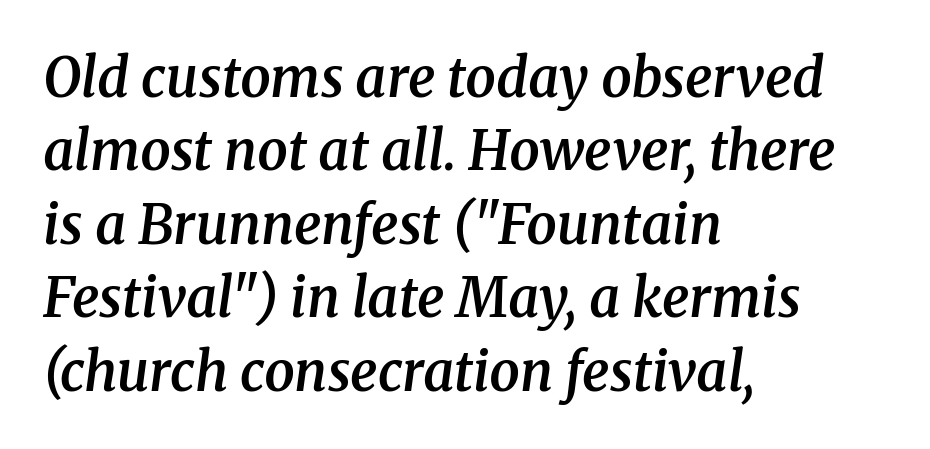
{"serif": "yes", "italic": "yes", "lean": "right", "slant_degrees": 8, "bold": "semi", "weight": "semibold", "width": "normal", "stroke_contrast": "medium", "x_height": "medium", "monospaced": "no", "underline": "no", "align": "left", "line_spacing": "normal", "line_spacing_ratio": 1.36, "letter_spacing": "normal", "letter_spacing_em": 0.0, "glyph_px": 54}
